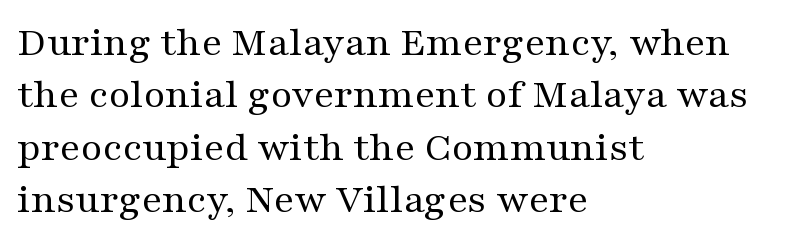
{"serif": "yes", "italic": "no", "bold": "no", "weight": "regular", "width": "wide", "stroke_contrast": "medium", "x_height": "medium", "monospaced": "no", "underline": "no", "align": "left", "line_spacing": "normal", "line_spacing_ratio": 1.25, "letter_spacing": "normal", "letter_spacing_em": 0.0, "glyph_px": 42}
